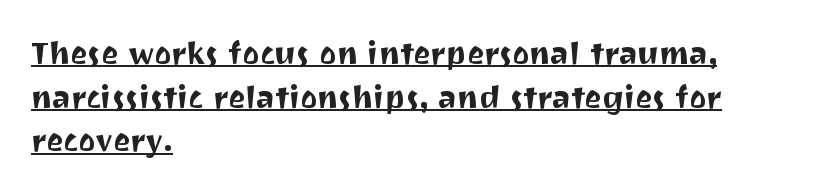
Tracking value appears to be zero — textbook default spacing. A student would call this left alignment; a typographer would say flush left, rag right. Regarding serifs, this sample does without them. Spacing verdict: proportional, widths tailored to each character. The type sits square on the baseline with zero lean.
